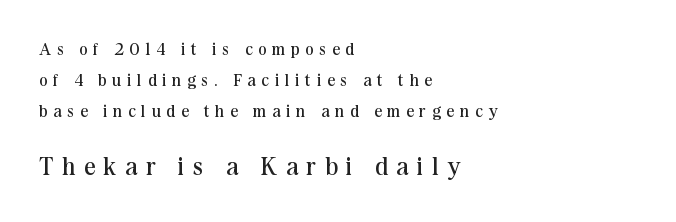
Summary of weight: not heavy and not bold. Upright lettering throughout. The passage shown is not underscored anywhere. The paragraph shown leans on its left margin. The gaps between neighbouring characters are conspicuously large.
